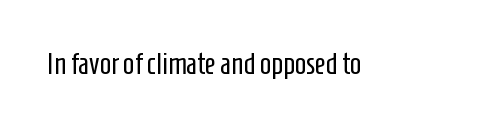
Q: Is the text bold? A: No.
Q: Is the text italic (slanted)? A: No, it is upright.
Q: Is the typeface a serif or a sans-serif typeface? A: Sans-serif.
Q: Is the text underlined? A: No.
Q: Is the spacing between letters normal or unusually wide? A: Normal.
Q: Width (condensed, normal, or wide)? A: Condensed.
Q: Stroke contrast? A: Low.
Q: x-height? A: Medium.
Q: Monospaced? A: No.
